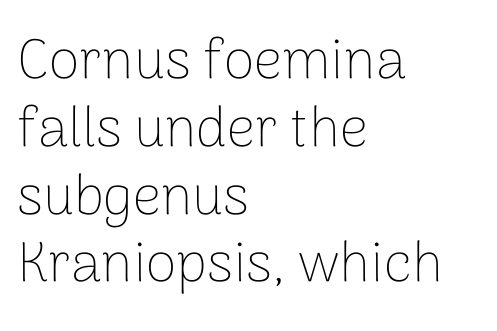
The image shows 56 px thin sans-serif type, upright; set left-aligned, line spacing 1.21x, normal letter spacing, not underlined; low stroke contrast and a medium x-height.
